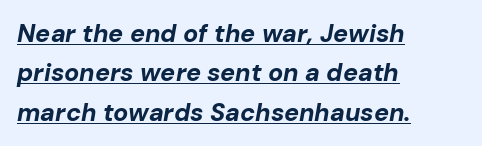
Left-aligned paragraph, ragged on the right. Underlining? Definitely there. You could call the tracking neutral — neither tight nor loose. Italic: yes, the glyphs are oblique.
